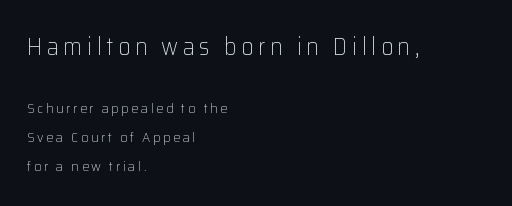
{"italic": "no", "bold": "no", "underline": "no", "align": "left", "line_spacing": "loose", "line_spacing_ratio": 2.1, "larger_block": "first", "size_ratio": 1.71, "glyph_px": 24}
